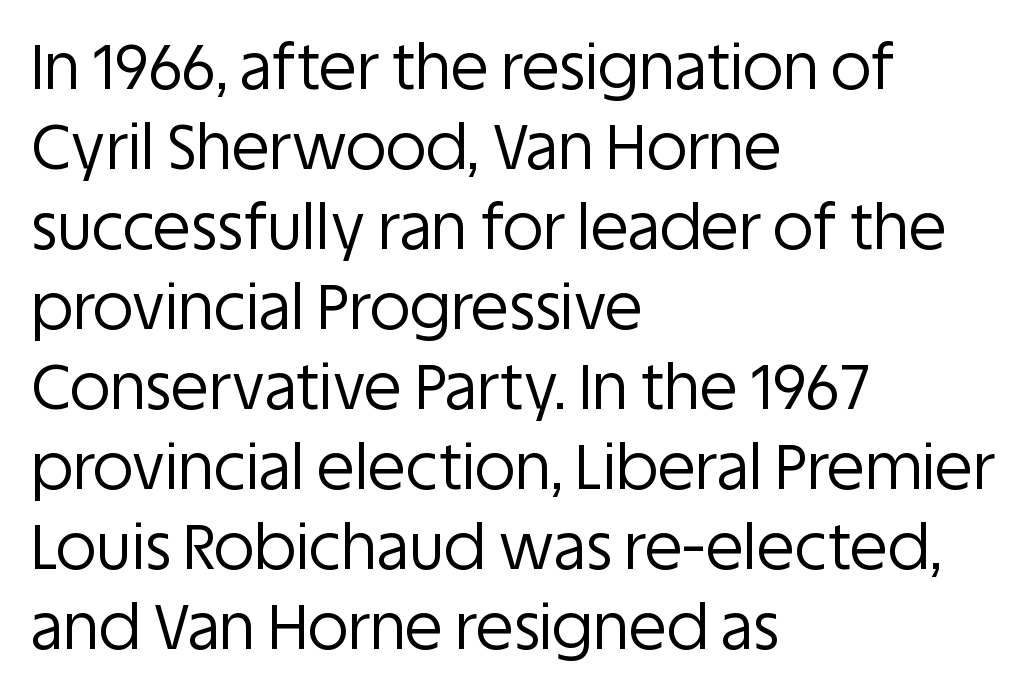
The image shows 62 px regular-weight sans-serif type, upright; set left-aligned, normal line spacing (1.29x), normal letter spacing, not underlined; low stroke contrast and a large x-height.
